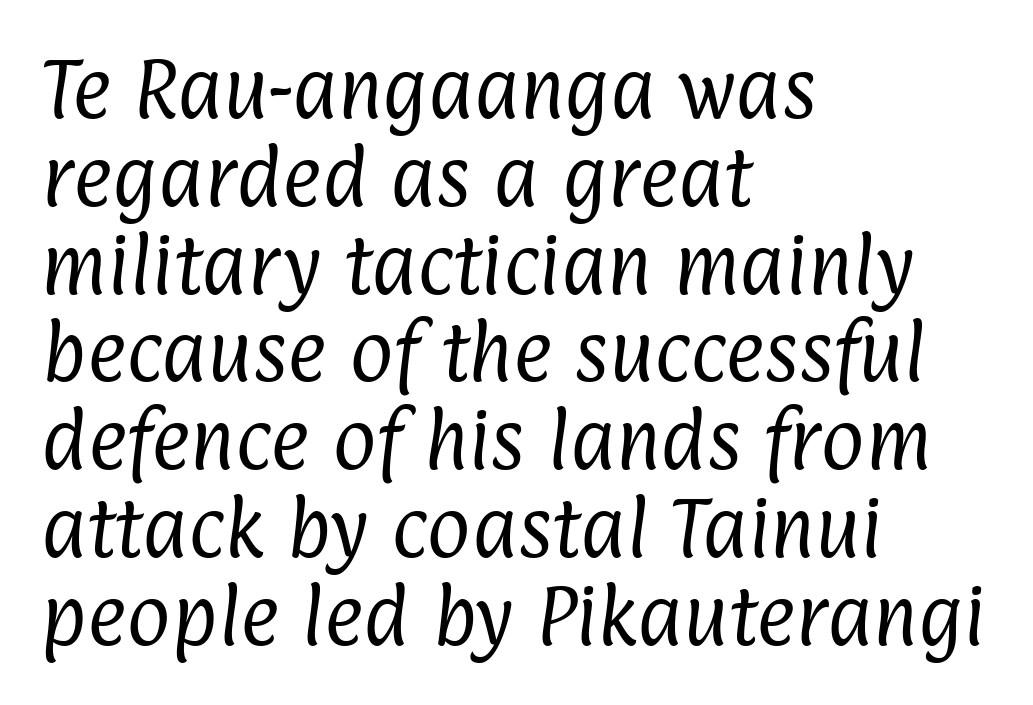
{"serif": "no", "bold": "no", "weight": "regular", "width": "condensed", "stroke_contrast": "low", "x_height": "medium", "monospaced": "no", "underline": "no", "align": "left", "line_spacing": "normal", "line_spacing_ratio": 1.31, "letter_spacing": "normal", "letter_spacing_em": 0.0, "glyph_px": 67}
